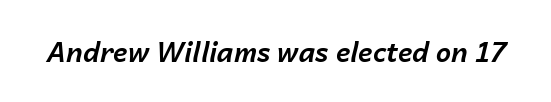
{"italic": "yes", "lean": "right", "slant_degrees": 14, "bold": "yes", "underline": "no", "letter_spacing": "normal", "letter_spacing_em": 0.0, "glyph_px": 27}
